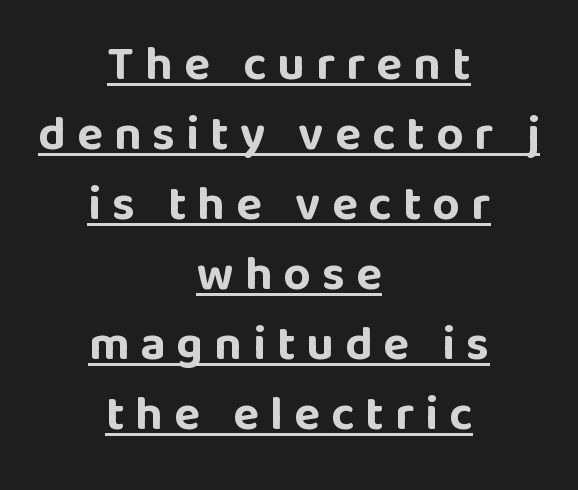
{"serif": "no", "italic": "no", "bold": "yes", "weight": "bold", "width": "normal", "stroke_contrast": "low", "x_height": "large", "monospaced": "no", "underline": "yes", "align": "center", "line_spacing": "normal", "line_spacing_ratio": 1.46, "letter_spacing": "wide", "letter_spacing_em": 0.23, "glyph_px": 48}
